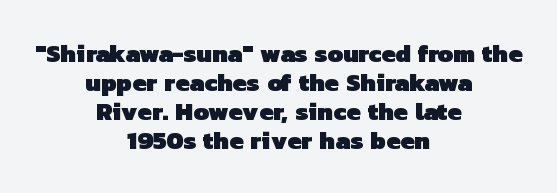
The image shows 25 px bold type; set centered, line spacing 1.16x, normal letter spacing, not underlined.
